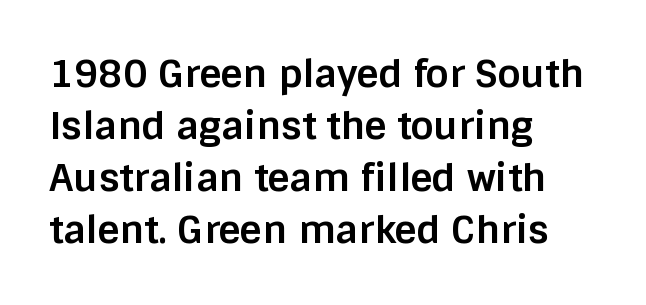
{"serif": "no", "italic": "no", "bold": "yes", "weight": "bold", "width": "normal", "stroke_contrast": "low", "x_height": "large", "monospaced": "no", "underline": "no", "align": "left", "line_spacing": "normal", "line_spacing_ratio": 1.37, "letter_spacing": "normal", "letter_spacing_em": 0.0, "glyph_px": 38}
